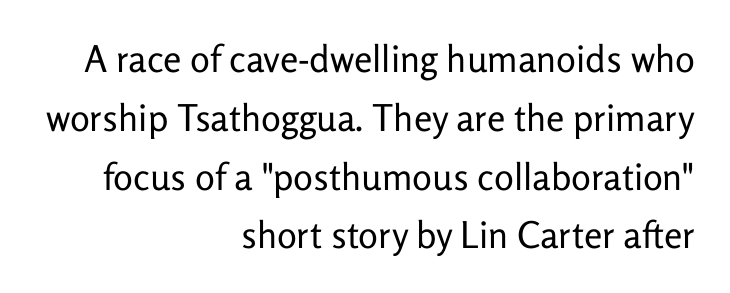
{"serif": "no", "italic": "no", "bold": "no", "weight": "regular", "width": "normal", "stroke_contrast": "low", "x_height": "medium", "monospaced": "no", "underline": "no", "align": "right", "line_spacing": "normal", "line_spacing_ratio": 1.59, "letter_spacing": "normal", "letter_spacing_em": 0.0, "glyph_px": 37}
